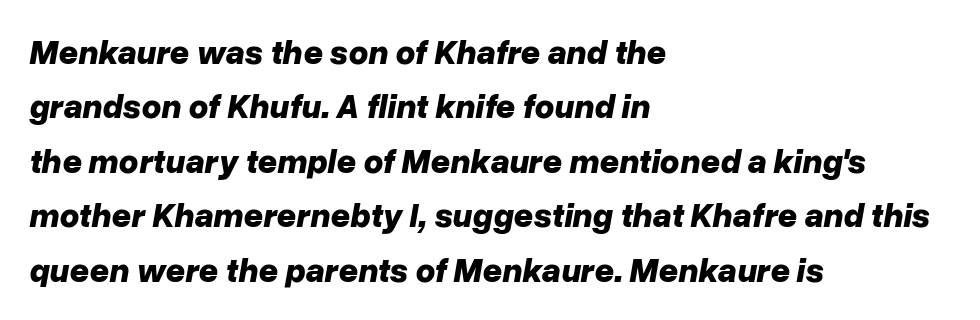
The block of text has a typical density, with ordinary space between rows. Horizontal alignment here is leftward, the default for most running prose. Its strokes are broad and dark, the hallmark of bold type. Plain, unruled lines of type. Spacing verdict: proportional, widths tailored to each character.
